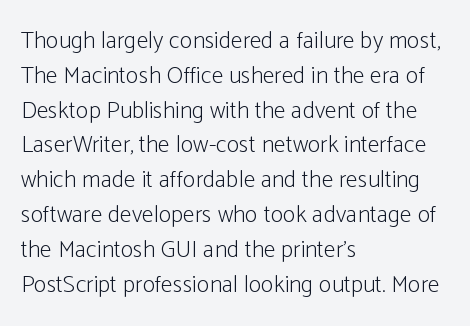
{"italic": "no", "bold": "no", "underline": "no", "align": "left", "line_spacing": "normal", "line_spacing_ratio": 1.45, "letter_spacing": "normal", "letter_spacing_em": 0.0, "glyph_px": 24}
